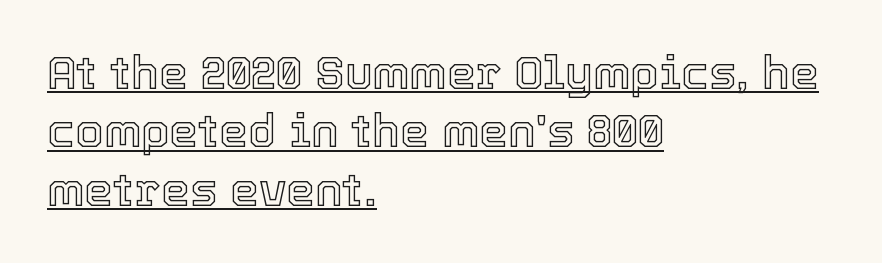
{"italic": "no", "width": "normal", "x_height": "medium", "monospaced": "no", "underline": "yes", "align": "left", "line_spacing": "normal", "line_spacing_ratio": 1.27, "letter_spacing": "normal", "letter_spacing_em": 0.0, "glyph_px": 46}
